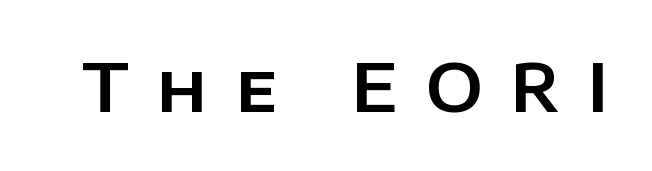
Q: Is the text italic (slanted)? A: No, it is upright.
Q: Is the typeface a serif or a sans-serif typeface? A: Sans-serif.
Q: Is the text underlined? A: No.
Q: Is the spacing between letters normal or unusually wide? A: Unusually wide.
Q: Width (condensed, normal, or wide)? A: Normal.
Q: Stroke contrast? A: Low.
Q: x-height? A: Large.
Q: Monospaced? A: No.
